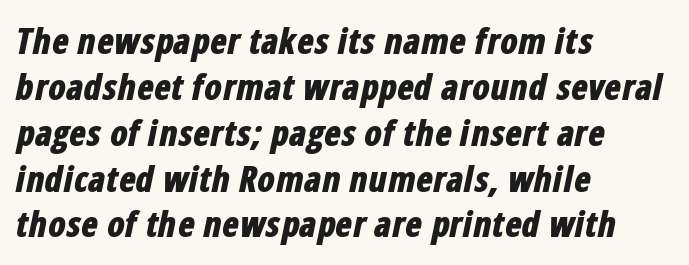
Q: Is the text bold? A: Yes.
Q: Is the text italic (slanted)? A: Yes, it leans right by about 12 degrees.
Q: Is the text underlined? A: No.
Q: How is the paragraph aligned? A: Left-aligned.
Q: Is the spacing between letters normal or unusually wide? A: Normal.
Q: Is the spacing between lines tight, normal or loose? A: Normal.
Q: Width (condensed, normal, or wide)? A: Condensed.
Q: Stroke contrast? A: Low.
Q: x-height? A: Medium.
Q: Monospaced? A: No.
